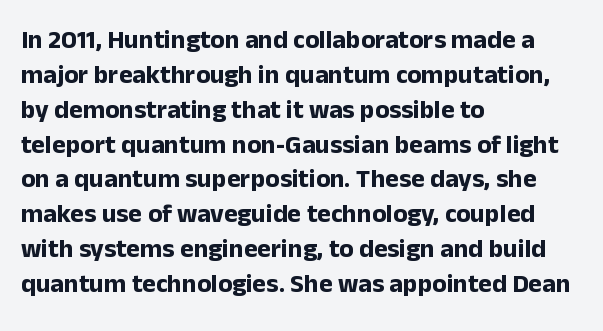
{"italic": "no", "bold": "yes", "underline": "no", "align": "left", "line_spacing": "normal", "line_spacing_ratio": 1.34, "letter_spacing": "normal", "letter_spacing_em": 0.0, "glyph_px": 26}
